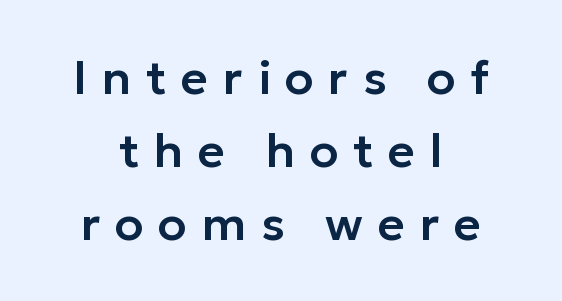
{"serif": "no", "italic": "no", "width": "normal", "stroke_contrast": "low", "x_height": "medium", "monospaced": "no", "underline": "no", "align": "center", "line_spacing": "normal", "line_spacing_ratio": 1.55, "letter_spacing": "wide", "letter_spacing_em": 0.31, "glyph_px": 47}
